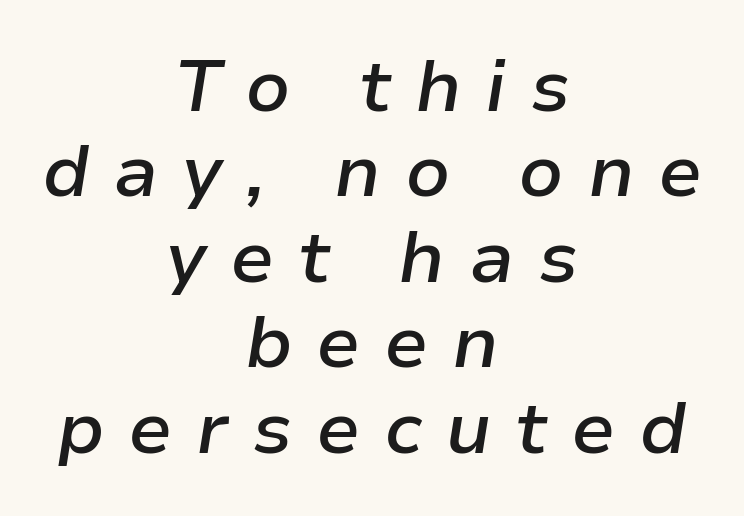
Q: Is the text bold? A: Semi-bold.
Q: Is the text italic (slanted)? A: Yes, it leans right by about 9 degrees.
Q: Is the text underlined? A: No.
Q: How is the paragraph aligned? A: Centered.
Q: Is the spacing between letters normal or unusually wide? A: Unusually wide.
Q: Width (condensed, normal, or wide)? A: Normal.
Q: Stroke contrast? A: Low.
Q: x-height? A: Medium.
Q: Monospaced? A: No.
